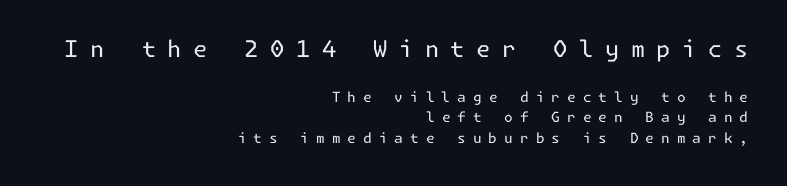
A bare baseline throughout the passage. Tall strokes in this sample are plumb rather than angled. This layout puts the oversized block above and the modest block below. What's the leading like? Ordinary, nothing unusual. The tracking jumps out immediately: characters are airy and widely separated.
